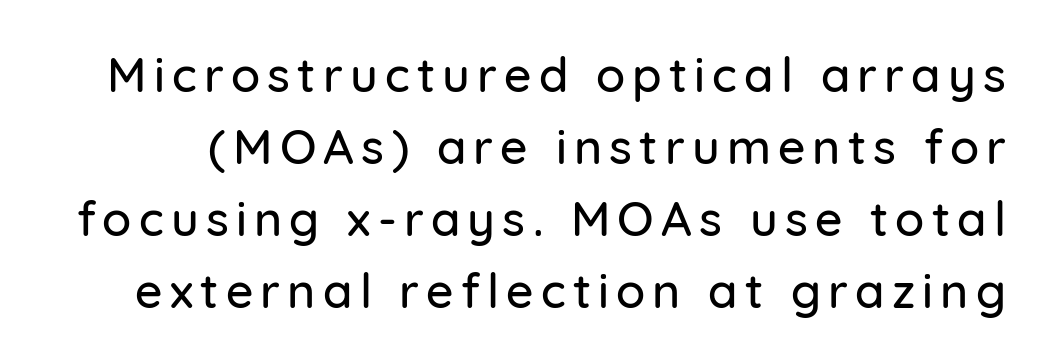
Q: Is the text italic (slanted)? A: No, it is upright.
Q: Is the typeface a serif or a sans-serif typeface? A: Sans-serif.
Q: Is the text underlined? A: No.
Q: Is the spacing between lines tight, normal or loose? A: Normal.
Q: Width (condensed, normal, or wide)? A: Normal.
Q: Stroke contrast? A: Low.
Q: x-height? A: Medium.
Q: Monospaced? A: No.
